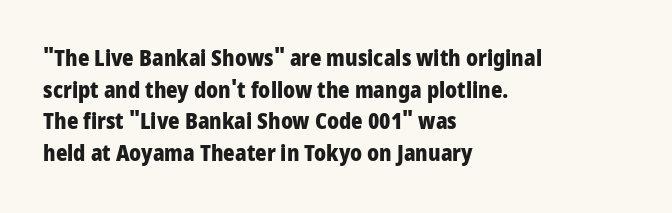
{"italic": "no", "bold": "yes", "underline": "no", "align": "left", "line_spacing": "normal", "line_spacing_ratio": 1.44, "letter_spacing": "normal", "letter_spacing_em": 0.0, "glyph_px": 22}
